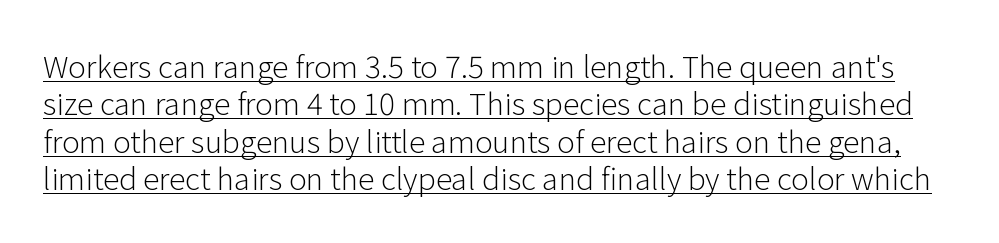
The image shows 30 px light sans-serif type, upright; set normal line spacing (1.25x), normal letter spacing, underlined; low stroke contrast and a medium x-height.
